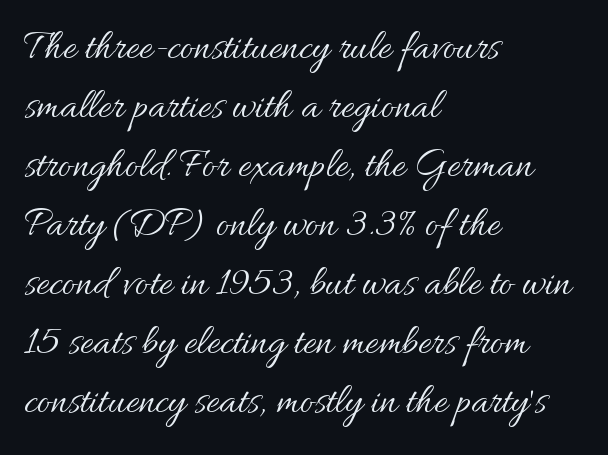
Q: Is the text bold? A: No.
Q: Is the text italic (slanted)? A: Yes.
Q: Is the text underlined? A: No.
Q: How is the paragraph aligned? A: Left-aligned.
Q: Is the spacing between letters normal or unusually wide? A: Normal.
Q: Is the spacing between lines tight, normal or loose? A: Normal.
Q: Width (condensed, normal, or wide)? A: Normal.
Q: Stroke contrast? A: Medium.
Q: x-height? A: Small.
Q: Monospaced? A: No.
